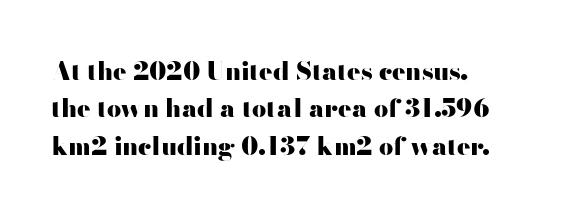
The image shows 25 px bold type, upright; set normal line spacing (1.5x), normal letter spacing, not underlined.
